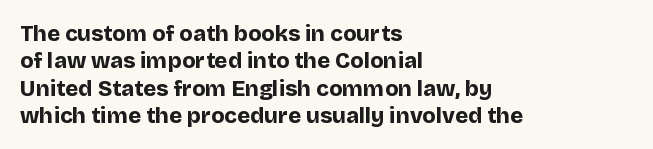
Chunky letters — that's bold for sure. Caption: standard tracking, unaltered. Descenders are the only things crossing below the line. Typeset ragged right — the left edge is the straight one. The letters stand upright; this is a roman face.
